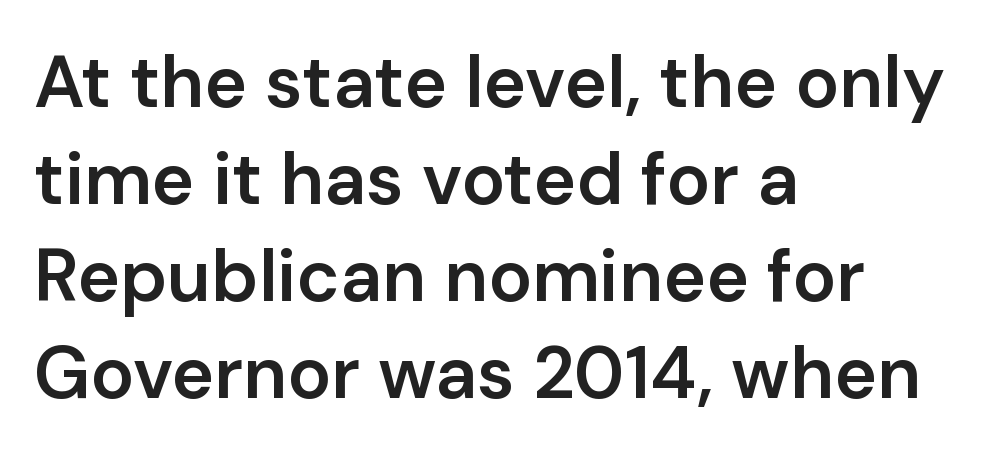
Does the weight exceed regular? Yes, but only to semibold. The space between consecutive lines is moderate. The passage shown has conventional tracking throughout. Underlining? Definitely not there.
